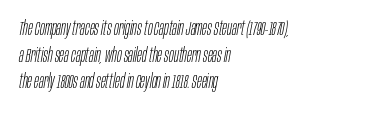
Caption: standard tracking, unaltered. The leading is moderate, giving the passage an even texture. The face looks like a standard text weight, possibly lighter. Emphasis-style slanted type is in use.
